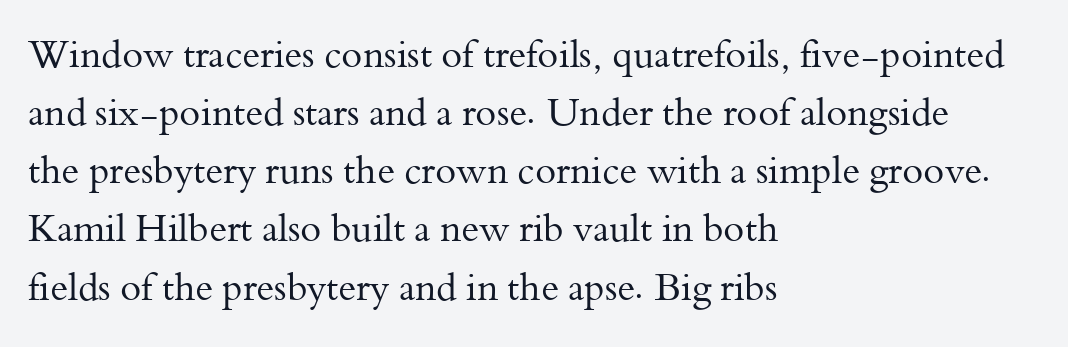
{"serif": "yes", "italic": "no", "bold": "no", "weight": "regular", "width": "normal", "stroke_contrast": "medium", "x_height": "small", "monospaced": "no", "underline": "no", "align": "left", "line_spacing": "normal", "line_spacing_ratio": 1.53, "letter_spacing": "normal", "letter_spacing_em": 0.0, "glyph_px": 38}
